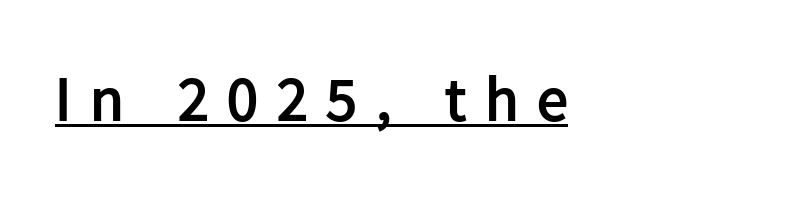
The image shows 62 px semibold sans-serif type, upright; set unusually wide letter spacing (+0.3 em), underlined; low stroke contrast and a medium x-height.
